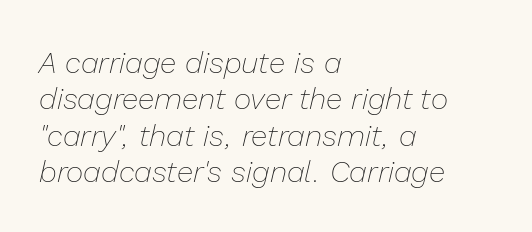
{"italic": "yes", "lean": "right", "slant_degrees": 13, "bold": "no", "weight": "thin", "width": "normal", "stroke_contrast": "low", "x_height": "medium", "monospaced": "no", "underline": "no", "align": "left", "line_spacing_ratio": 1.21, "letter_spacing": "normal", "letter_spacing_em": 0.0, "glyph_px": 30}
